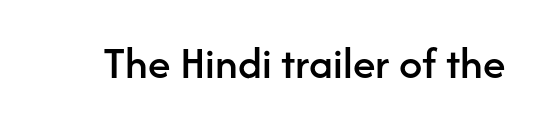
Nope, not italic — everything's standing straight. There is no visible air inserted between adjacent glyphs. A typesetter would label this face a sans. This rendering features lettering with no underline.
